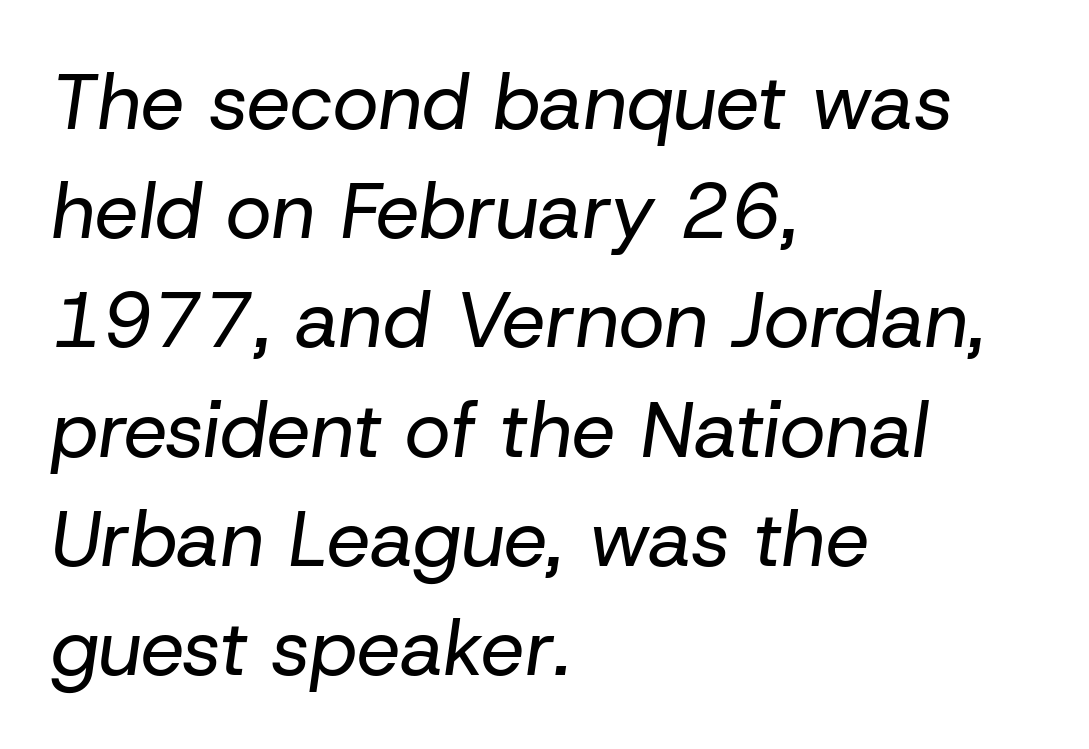
The image shows 78 px regular-weight type, italic (leaning right); set left-aligned, normal line spacing (1.4x), normal letter spacing, not underlined; low stroke contrast and a medium x-height.
